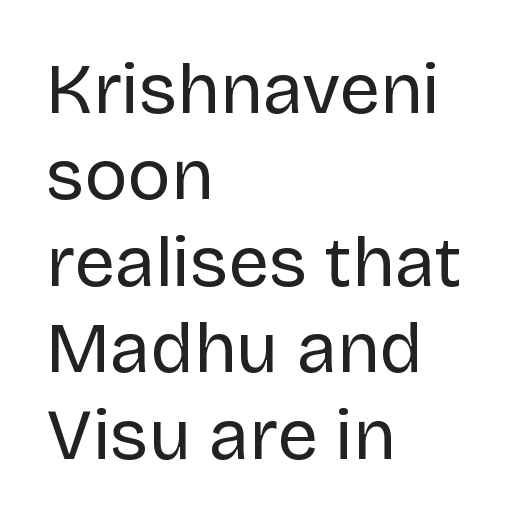
Q: Is the text bold? A: No.
Q: Is the text italic (slanted)? A: No, it is upright.
Q: Is the typeface a serif or a sans-serif typeface? A: Sans-serif.
Q: Is the text underlined? A: No.
Q: How is the paragraph aligned? A: Left-aligned.
Q: Is the spacing between letters normal or unusually wide? A: Normal.
Q: Width (condensed, normal, or wide)? A: Normal.
Q: Stroke contrast? A: Low.
Q: x-height? A: Large.
Q: Monospaced? A: No.
